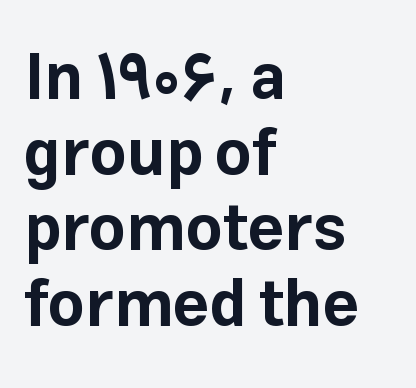
The image shows 64 px bold sans-serif type, upright; set left-aligned, line spacing 1.18x, normal letter spacing, not underlined; low stroke contrast and a medium x-height.
